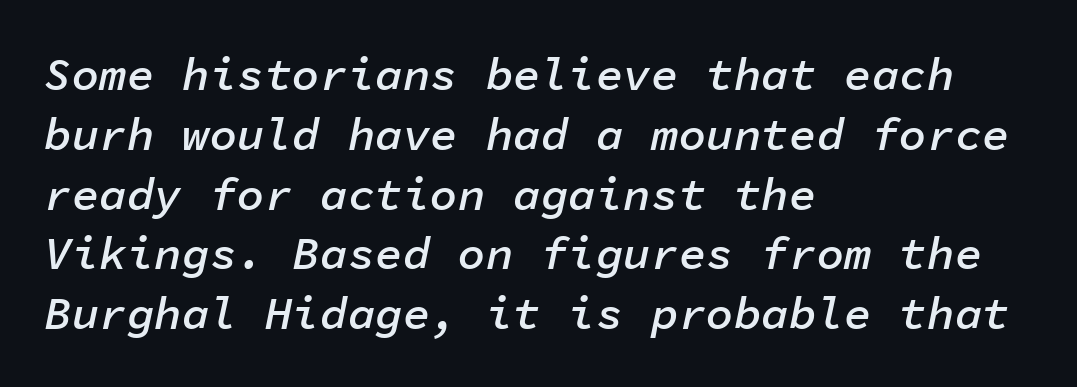
{"italic": "yes", "lean": "right", "slant_degrees": 11, "bold": "semi", "weight": "semibold", "width": "normal", "stroke_contrast": "low", "x_height": "medium", "monospaced": "yes", "underline": "no", "align": "left", "line_spacing": "normal", "line_spacing_ratio": 1.3, "letter_spacing": "normal", "letter_spacing_em": 0.0, "glyph_px": 46}
